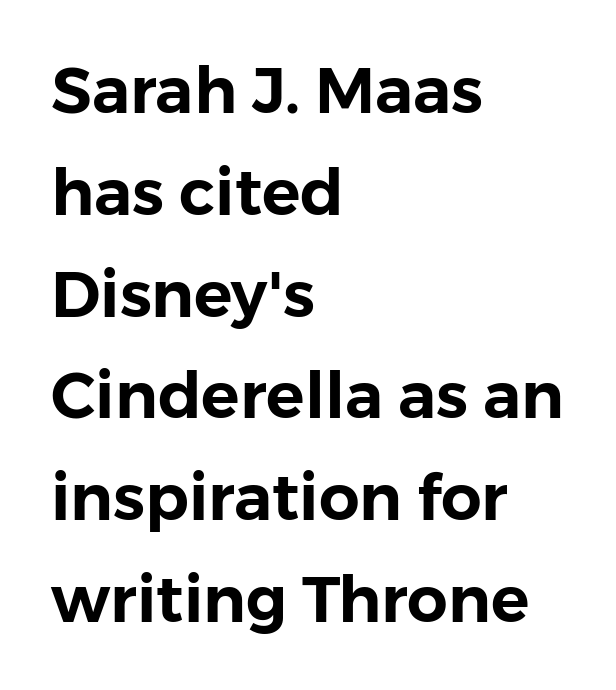
Q: Is the text italic (slanted)? A: No, it is upright.
Q: Is the typeface a serif or a sans-serif typeface? A: Sans-serif.
Q: Is the text underlined? A: No.
Q: How is the paragraph aligned? A: Left-aligned.
Q: Is the spacing between letters normal or unusually wide? A: Normal.
Q: Is the spacing between lines tight, normal or loose? A: Normal.
Q: Width (condensed, normal, or wide)? A: Normal.
Q: Stroke contrast? A: Low.
Q: x-height? A: Medium.
Q: Monospaced? A: No.
